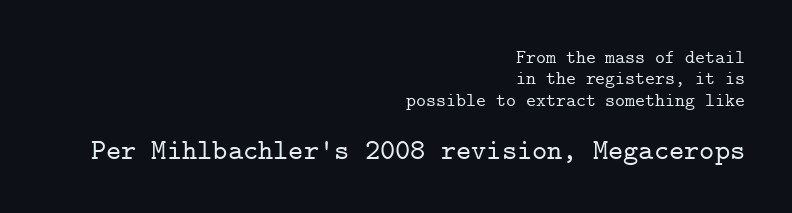
The image shows 29 px serif type, upright, monospaced; set right-aligned, tight line spacing (1.13x), normal letter spacing, not underlined; the second (bottom) block is 1.53x larger; low stroke contrast and a medium x-height.
